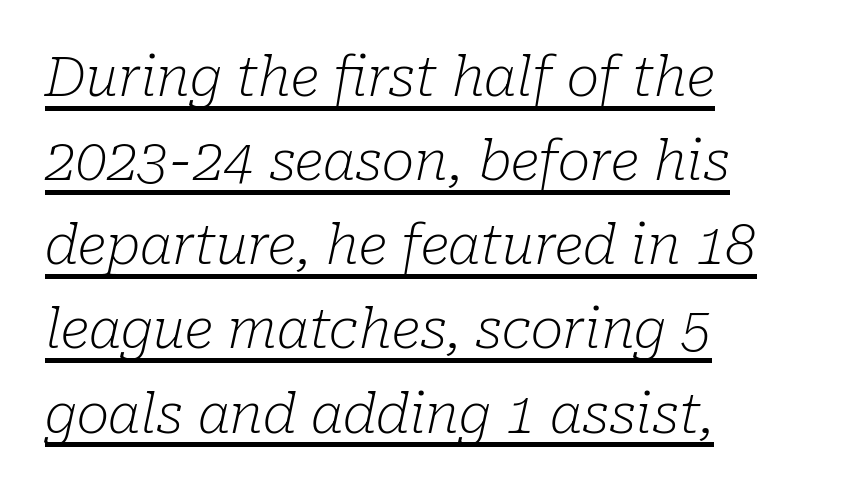
Q: Is the text bold? A: No.
Q: Is the text italic (slanted)? A: Yes, it leans right by about 10 degrees.
Q: Is the typeface a serif or a sans-serif typeface? A: Serif.
Q: Is the text underlined? A: Yes.
Q: How is the paragraph aligned? A: Left-aligned.
Q: Is the spacing between letters normal or unusually wide? A: Normal.
Q: Is the spacing between lines tight, normal or loose? A: Normal.
Q: Width (condensed, normal, or wide)? A: Normal.
Q: Stroke contrast? A: Low.
Q: x-height? A: Medium.
Q: Monospaced? A: No.
